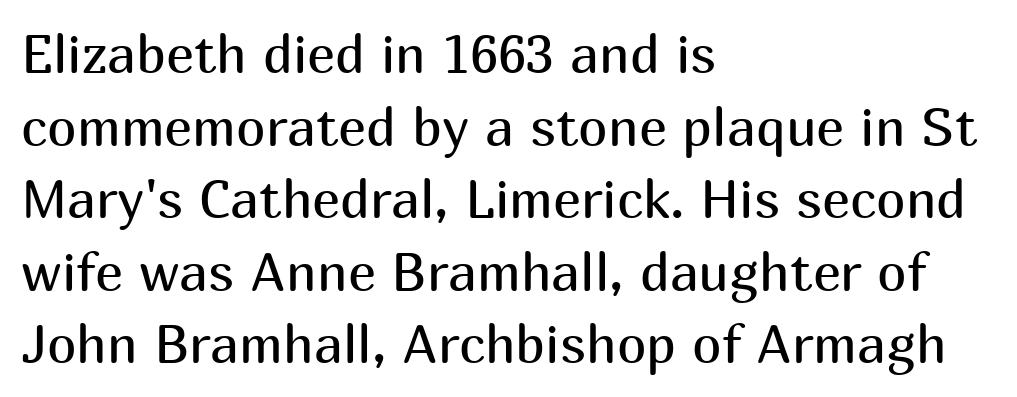
Casual observation: everything's shoved over to the left. Baseline-to-baseline distance is the conventional proportion of letter height. The glyphs are unaccompanied by any horizontal stroke below them. A typesetter would mark this as roman, not italic.
